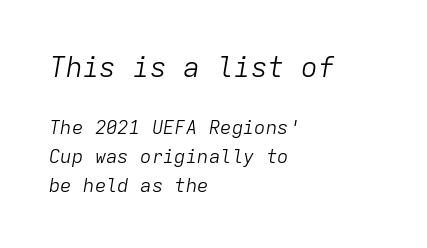
The image shows 28 px light type, italic (leaning right), monospaced; set left-aligned, normal line spacing (1.54x), normal letter spacing, not underlined; the first (top) block is 1.47x larger; low stroke contrast and a medium x-height.
